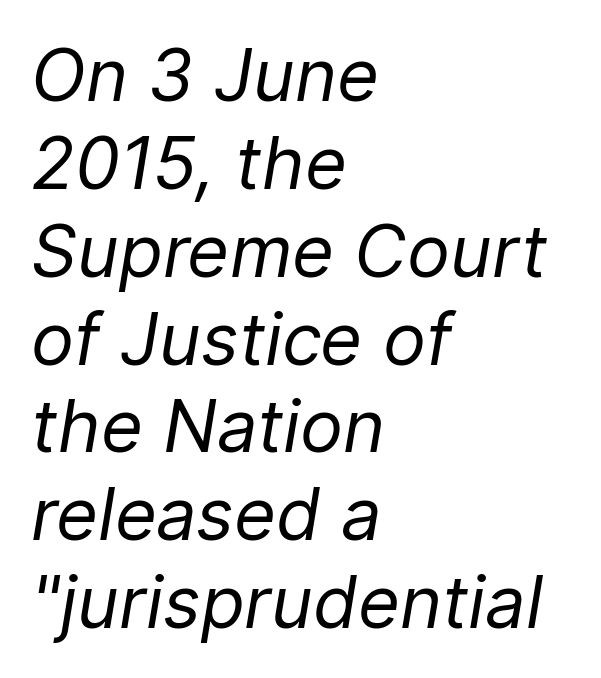
Weight: in the light-to-regular range. Beneath every word, the page is bare. Italic? Definitely — the glyphs are oblique. Tracking here is standard; glyphs follow each other at the usual distance. These lines are rendered in a variable-pitch font. Is the block centered? No — it sits flush against the left margin.
